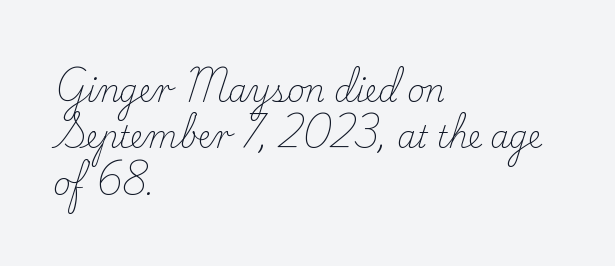
These lines keep a tight, regular rhythm from letter to letter. Normally led — the rows are evenly, conventionally spaced. Line starts are locked; line ends wander. A light-to-regular cut is what we see here. Letterform terminals end in serifs throughout the passage.
